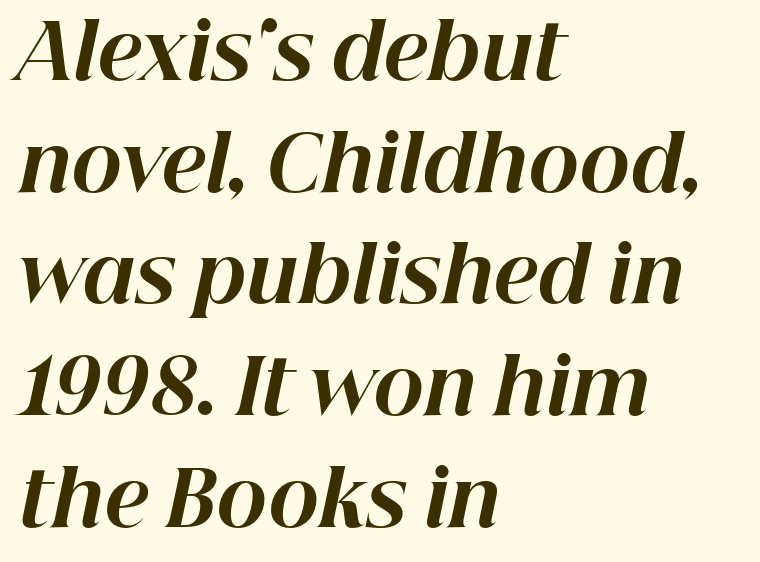
Reading down the column, the eye jumps a familiar distance to each next line. Strong, thick strokes mark this as bold type. Notice how the passage keeps a crisp vertical edge on the left only. Slanted lettering throughout. Just letters on the line, the space beneath them empty.
